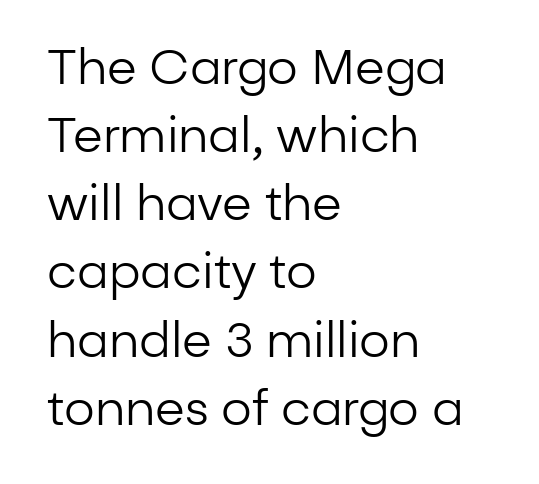
Looks like regular typesetting: each glyph gets only the width it needs. The designer left line spacing at the default. This sample uses a sans-serif face. Letter spacing: default.
